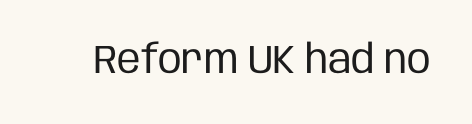
Serifs: no, the terminals of the letterforms are clean. No chunkiness to these letters — they're not bold. Does the lettering tilt? It doesn't — this is upright. The rendering keeps characters at their native spacing. Do the characters align in a grid? No, the font is proportional.
